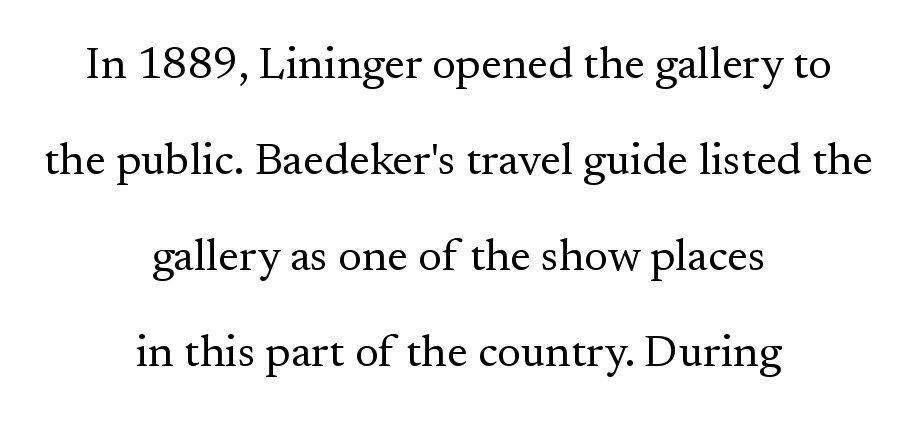
These lines stand farther apart than default settings would place them. Character widths vary here, with narrow letters taking less room than wide ones. This is the regular roman posture of the typeface. The space directly below the letters is spotless. Each stroke keeps to a modest, everyday thickness or less. The rendering positions every line midway between the sides.
